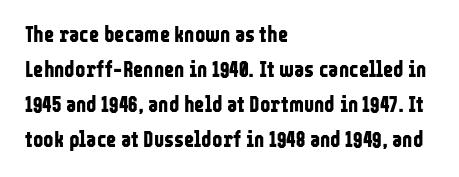
The image shows 22 px bold type, upright; set left-aligned, normal line spacing (1.59x), normal letter spacing, not underlined.
